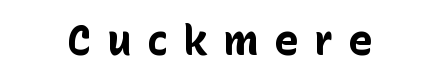
Check where the strokes stop: nothing finishes them off — pure sans. This sample uses expanded letter spacing, leaving extra air between glyphs. It's the straight-up-and-down kind of type. The baseline area is clear. A full-strength bold gives these letters their thick strokes.
